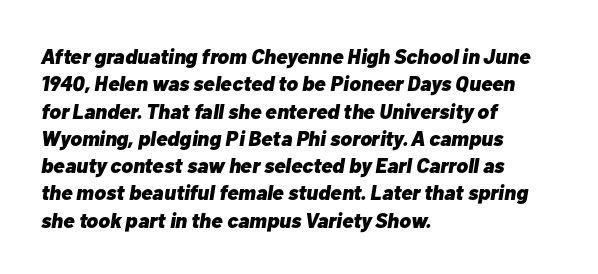
Q: Is the text bold? A: Yes.
Q: Is the text italic (slanted)? A: Yes, it leans right by about 10 degrees.
Q: Is the text underlined? A: No.
Q: How is the paragraph aligned? A: Left-aligned.
Q: Is the spacing between letters normal or unusually wide? A: Normal.
Q: Is the spacing between lines tight, normal or loose? A: Normal.
